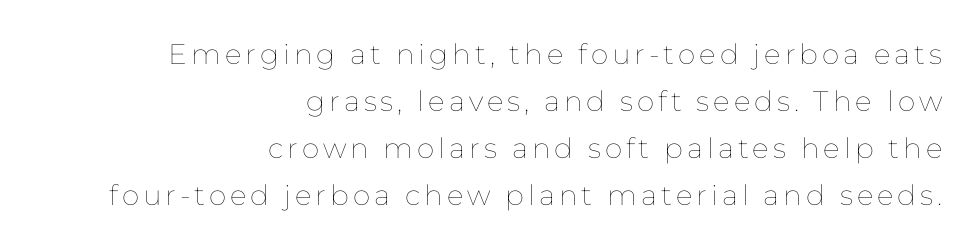
{"italic": "no", "bold": "no", "weight": "thin", "width": "normal", "stroke_contrast": "low", "x_height": "medium", "monospaced": "no", "underline": "no", "align": "right", "line_spacing": "normal", "line_spacing_ratio": 1.68, "glyph_px": 28}
